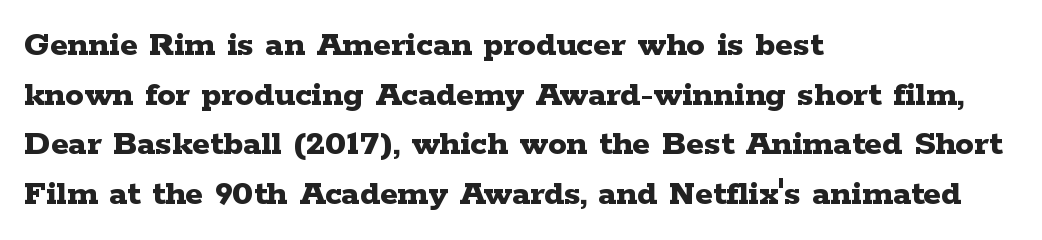
{"serif": "yes", "italic": "no", "bold": "yes", "weight": "bold", "width": "wide", "stroke_contrast": "low", "x_height": "medium", "monospaced": "no", "underline": "no", "align": "left", "line_spacing": "normal", "line_spacing_ratio": 1.34, "letter_spacing": "normal", "letter_spacing_em": 0.0, "glyph_px": 37}
